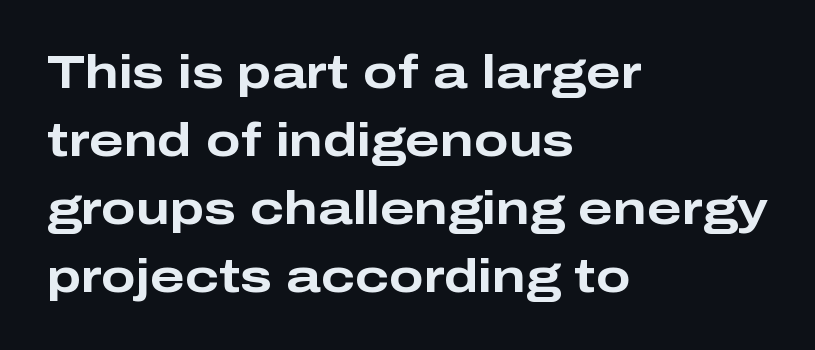
Q: Is the text bold? A: Yes.
Q: Is the text italic (slanted)? A: No, it is upright.
Q: Is the typeface a serif or a sans-serif typeface? A: Sans-serif.
Q: Is the text underlined? A: No.
Q: How is the paragraph aligned? A: Left-aligned.
Q: Is the spacing between letters normal or unusually wide? A: Normal.
Q: Is the spacing between lines tight, normal or loose? A: Normal.
Q: Width (condensed, normal, or wide)? A: Wide.
Q: Stroke contrast? A: Low.
Q: x-height? A: Medium.
Q: Monospaced? A: No.
